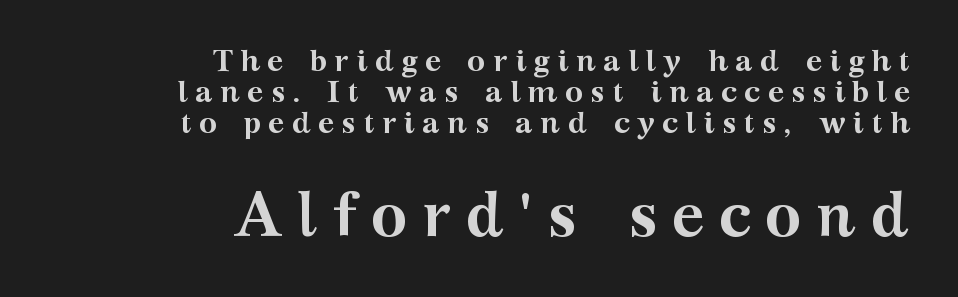
{"serif": "yes", "italic": "no", "bold": "yes", "weight": "semibold", "width": "wide", "stroke_contrast": "medium", "x_height": "medium", "monospaced": "no", "underline": "no", "align": "right", "line_spacing": "tight", "line_spacing_ratio": 1.0, "letter_spacing": "wide", "letter_spacing_em": 0.23, "larger_block": "second", "size_ratio": 2.0, "glyph_px": 62}
